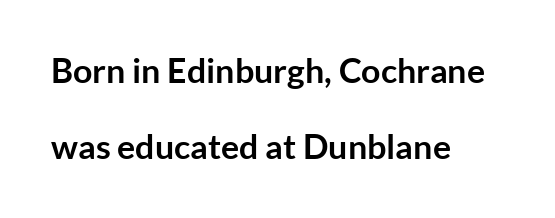
The image shows 34 px semibold sans-serif type, upright; set left-aligned, loose line spacing (2.24x), normal letter spacing, not underlined; low stroke contrast and a medium x-height.
